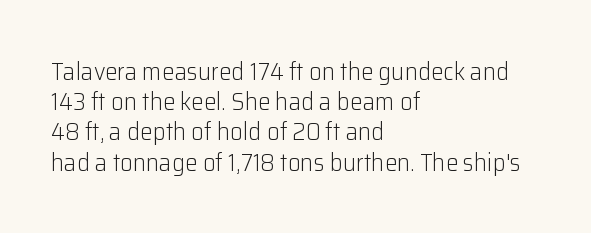
The image shows 25 px text type, upright; set left-aligned, line spacing 1.21x, normal letter spacing, not underlined.
